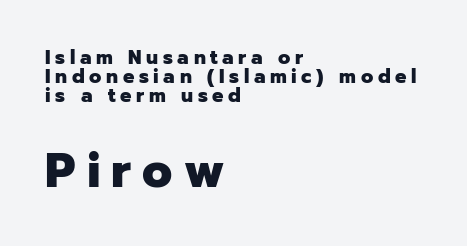
Q: Is the text bold? A: Yes.
Q: Is the text italic (slanted)? A: No, it is upright.
Q: Is the typeface a serif or a sans-serif typeface? A: Sans-serif.
Q: Is the text underlined? A: No.
Q: How is the paragraph aligned? A: Left-aligned.
Q: Is the spacing between letters normal or unusually wide? A: Unusually wide.
Q: Is the spacing between lines tight, normal or loose? A: Tight.
Q: Which block of text is set in a larger size, the first (top) or the second (bottom)? A: The second (bottom) one.
Q: Width (condensed, normal, or wide)? A: Normal.
Q: Stroke contrast? A: Low.
Q: x-height? A: Medium.
Q: Monospaced? A: No.
